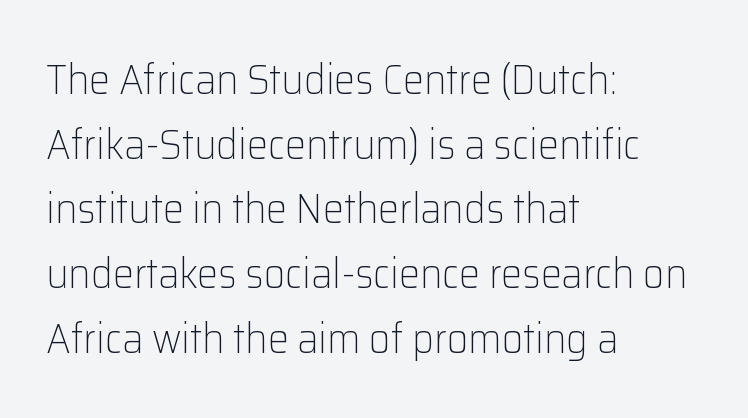
Each letter keeps its own natural width here, so spacing adapts to shape. This is not heavy type; no bold has been used. One-word summary of the alignment: left. The gaps between neighbouring characters are ordinary and unremarkable.
